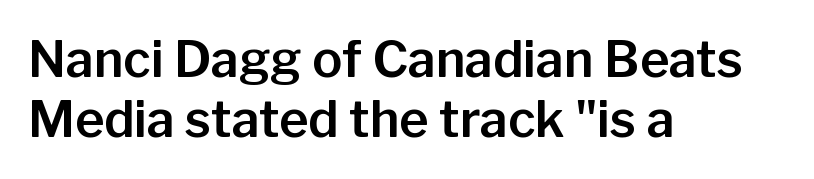
{"serif": "no", "italic": "no", "width": "normal", "stroke_contrast": "low", "x_height": "medium", "monospaced": "no", "underline": "no", "align": "left", "line_spacing_ratio": 1.21, "letter_spacing": "normal", "letter_spacing_em": 0.0, "glyph_px": 50}
